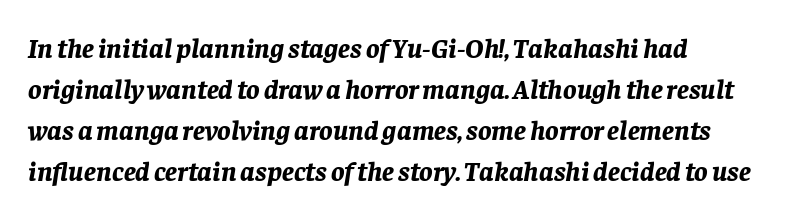
The image shows 28 px bold type, italic (leaning right); set normal line spacing (1.47x), normal letter spacing, not underlined; low stroke contrast and a large x-height.
